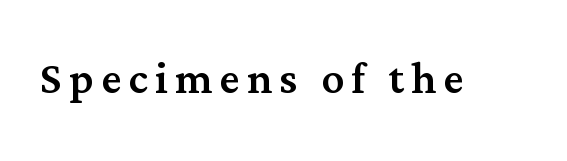
Proportional: the letters do not fall into vertical columns. Little horizontal feet cap the strokes, marking this as serif type. Glance below the letters and you will spot only blank space. Style check: upright.
